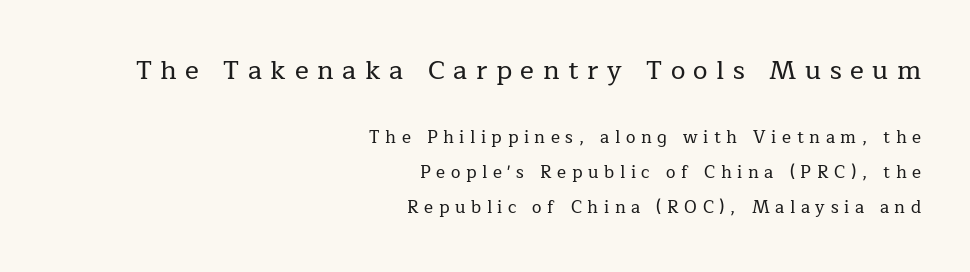
Q: Is the text italic (slanted)? A: No, it is upright.
Q: Is the text underlined? A: No.
Q: How is the paragraph aligned? A: Right-aligned.
Q: Is the spacing between letters normal or unusually wide? A: Unusually wide.
Q: Is the spacing between lines tight, normal or loose? A: Loose.
Q: Which block of text is set in a larger size, the first (top) or the second (bottom)? A: The first (top) one.
